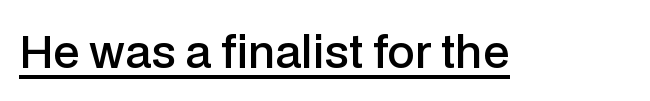
The image shows 44 px semibold sans-serif type, upright; set normal letter spacing, underlined; low stroke contrast and a medium x-height.
